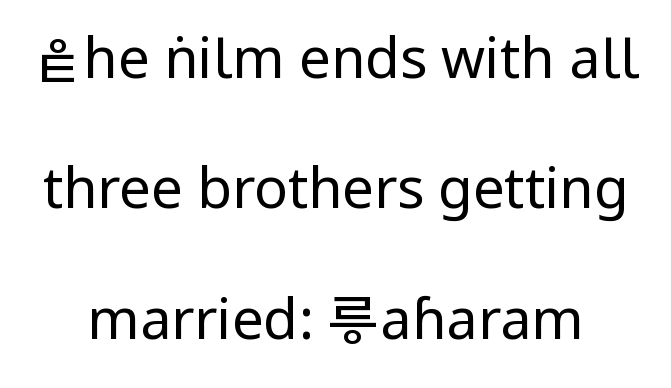
The gaps between neighbouring characters are ordinary and unremarkable. Line spacing here is loose. Nope, no serifs anywhere on these letters. The space beneath each line is pristine and unruled.
